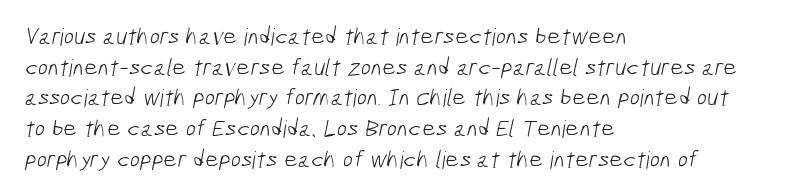
{"bold": "no", "underline": "no", "align": "left", "line_spacing": "normal", "line_spacing_ratio": 1.28, "letter_spacing": "normal", "letter_spacing_em": 0.0, "glyph_px": 24}
